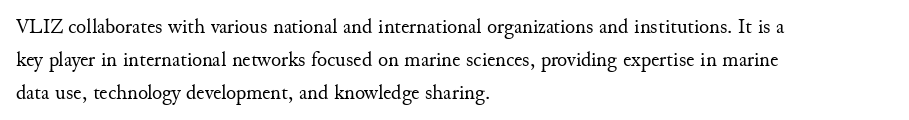
Upright lettering throughout. The rows are spaced the way most documents space them. These lines stack with their left ends in a neat column. The space beneath each line is pristine and unruled. This sample uses plain, unmodified letter spacing. Stem width sits at or under what a default text font uses.
